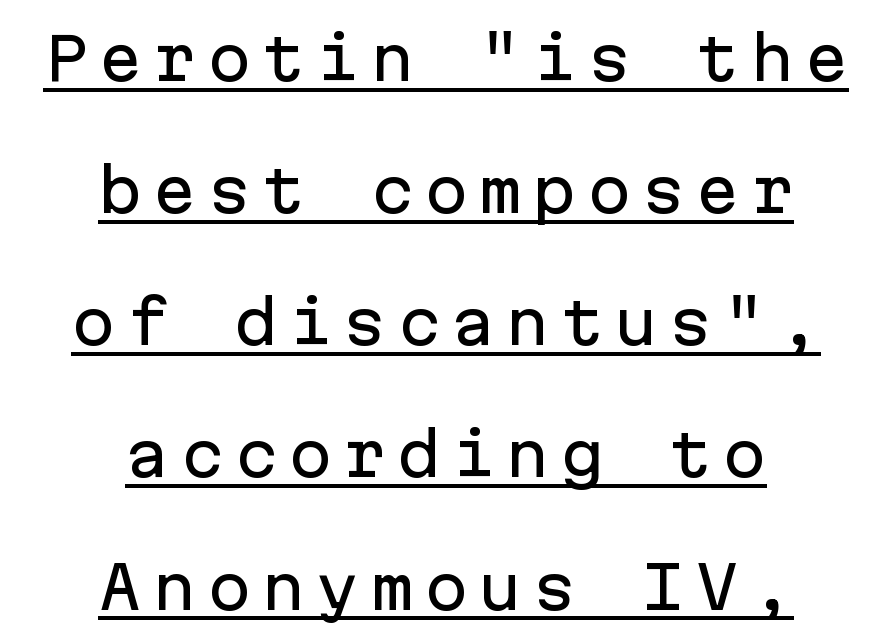
The image shows 59 px sans-serif type, upright, monospaced; set centered, loose line spacing (2.24x), underlined; low stroke contrast and a medium x-height.
